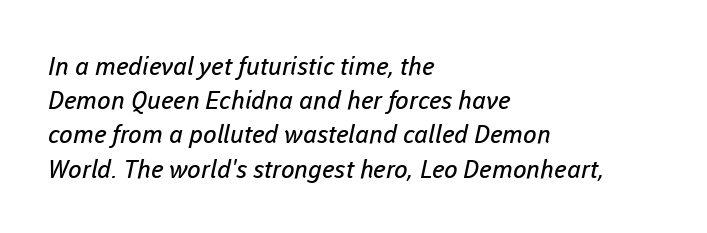
{"bold": "no", "underline": "no", "align": "left", "line_spacing": "normal", "line_spacing_ratio": 1.37, "letter_spacing": "normal", "letter_spacing_em": 0.0, "glyph_px": 25}
